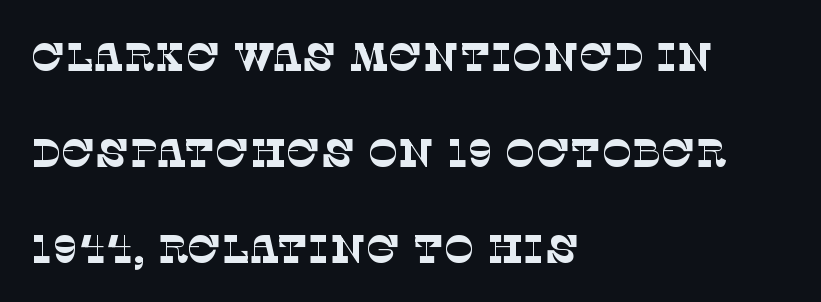
The image shows 40 px thin serif type; set left-aligned, loose line spacing (2.4x), normal letter spacing, not underlined; low stroke contrast and a large x-height.
